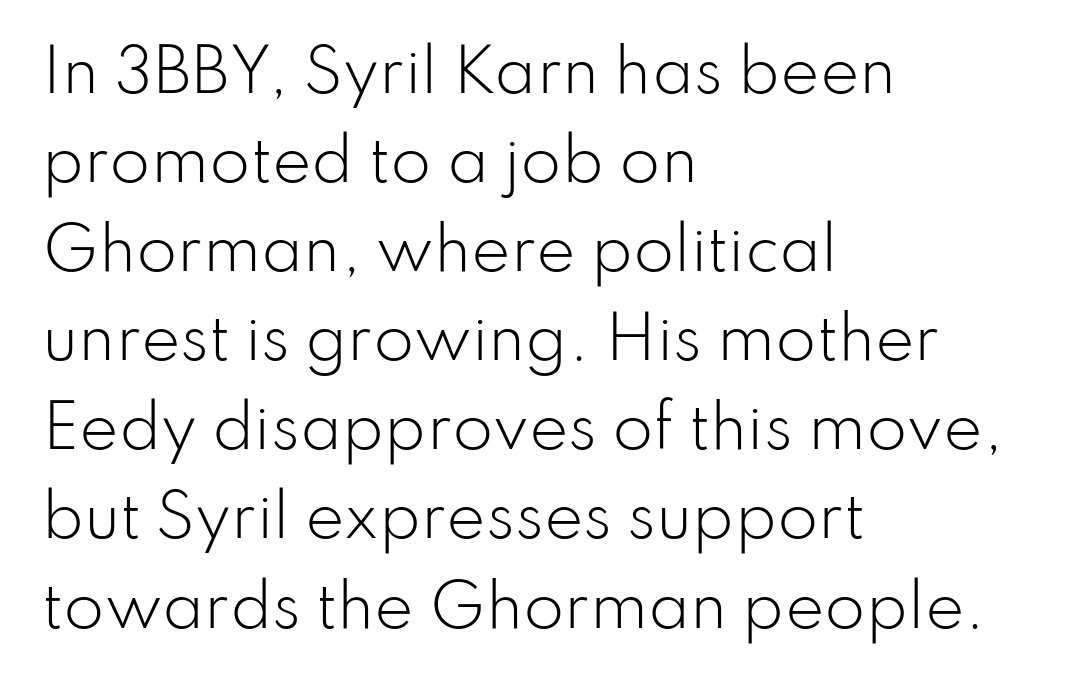
{"serif": "no", "italic": "no", "bold": "no", "weight": "light", "width": "normal", "stroke_contrast": "low", "x_height": "small", "monospaced": "no", "underline": "no", "align": "left", "line_spacing": "normal", "line_spacing_ratio": 1.51, "letter_spacing": "normal", "letter_spacing_em": 0.0, "glyph_px": 59}
